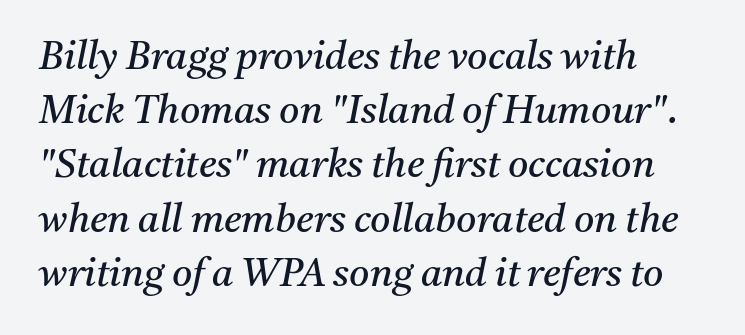
Q: Is the text bold? A: No.
Q: Is the text italic (slanted)? A: Yes, it leans right by about 11 degrees.
Q: Is the typeface a serif or a sans-serif typeface? A: Serif.
Q: Is the text underlined? A: No.
Q: How is the paragraph aligned? A: Left-aligned.
Q: Is the spacing between letters normal or unusually wide? A: Normal.
Q: Is the spacing between lines tight, normal or loose? A: Normal.
Q: Width (condensed, normal, or wide)? A: Normal.
Q: Stroke contrast? A: Medium.
Q: x-height? A: Medium.
Q: Monospaced? A: No.
